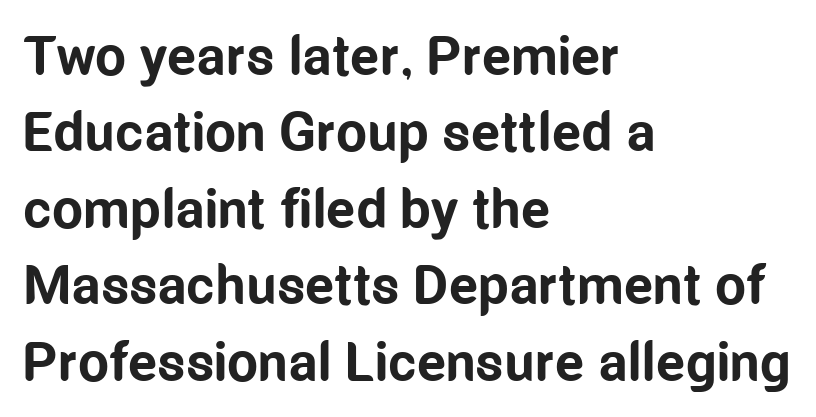
{"serif": "no", "italic": "no", "bold": "yes", "weight": "bold", "width": "condensed", "stroke_contrast": "low", "x_height": "medium", "monospaced": "no", "underline": "no", "align": "left", "line_spacing": "normal", "line_spacing_ratio": 1.39, "letter_spacing": "normal", "letter_spacing_em": 0.0, "glyph_px": 55}
